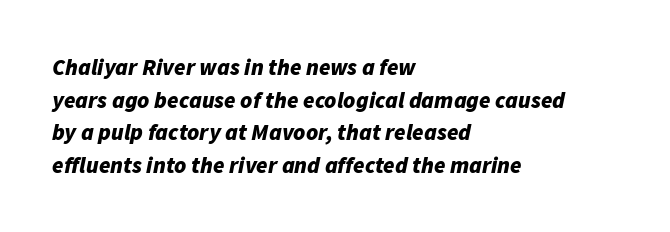
The image shows 23 px bold type, italic (leaning right); set left-aligned, normal line spacing (1.42x), normal letter spacing, not underlined.
